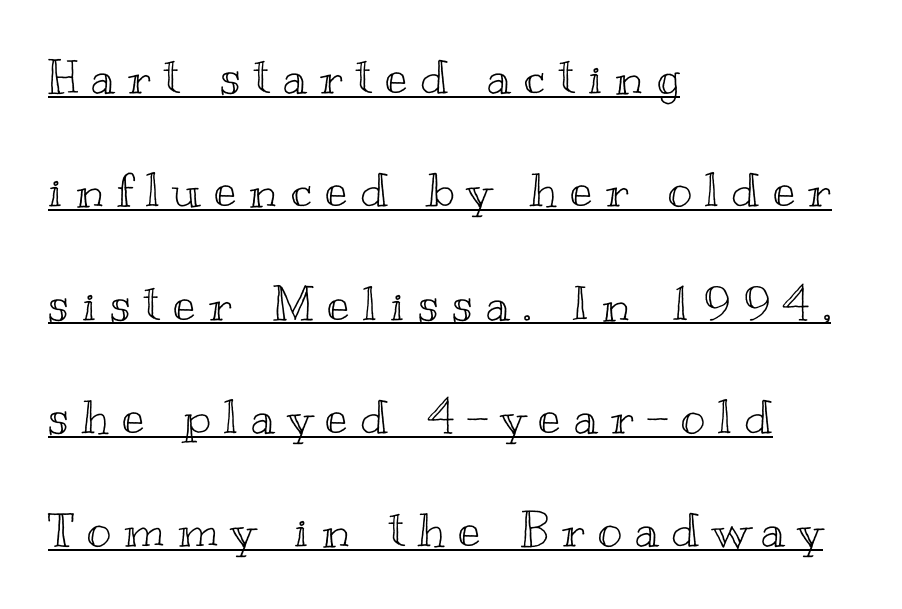
Q: Is the text italic (slanted)? A: No, it is upright.
Q: Is the text underlined? A: Yes.
Q: How is the paragraph aligned? A: Left-aligned.
Q: Is the spacing between letters normal or unusually wide? A: Unusually wide.
Q: Is the spacing between lines tight, normal or loose? A: Loose.
Q: Width (condensed, normal, or wide)? A: Wide.
Q: x-height? A: Small.
Q: Monospaced? A: No.
